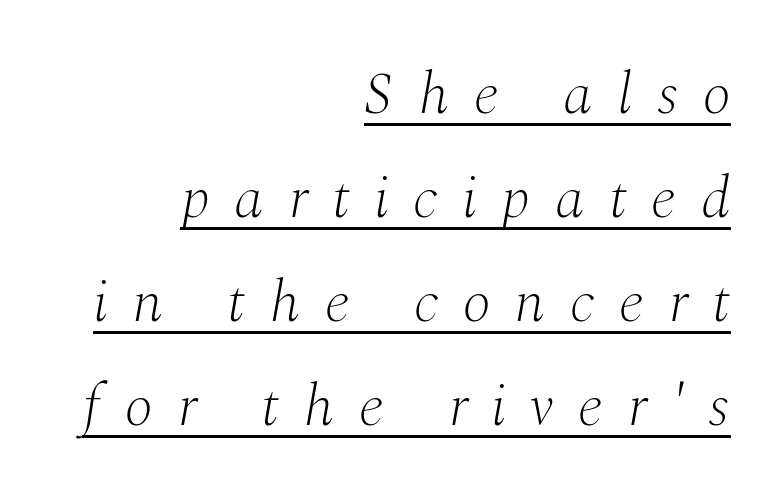
The image shows 59 px light serif type, italic (leaning right); set right-aligned, line spacing 1.76x, unusually wide letter spacing (+0.42 em), underlined; medium stroke contrast and a medium x-height.
